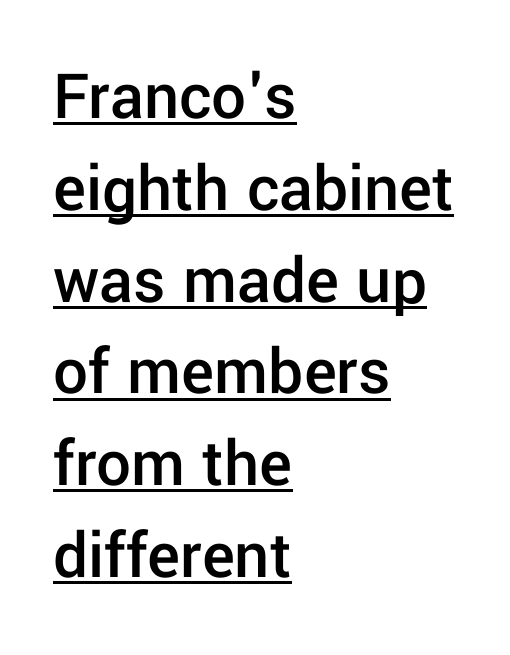
Underline: present. In terms of posture, this sample is upright. The block of text has a typical density, with ordinary space between rows. Compared with an ordinary text face, these strokes are moderately heavier — a semibold. The tracking reads as untouched default to a designer's eye.
